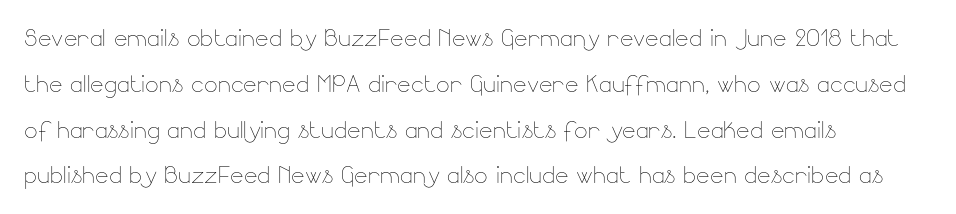
Q: Is the text bold? A: No.
Q: Is the text italic (slanted)? A: No, it is upright.
Q: Is the text underlined? A: No.
Q: How is the paragraph aligned? A: Left-aligned.
Q: Is the spacing between letters normal or unusually wide? A: Normal.
Q: Is the spacing between lines tight, normal or loose? A: Normal.
Q: Width (condensed, normal, or wide)? A: Normal.
Q: Stroke contrast? A: Low.
Q: x-height? A: Small.
Q: Monospaced? A: No.
